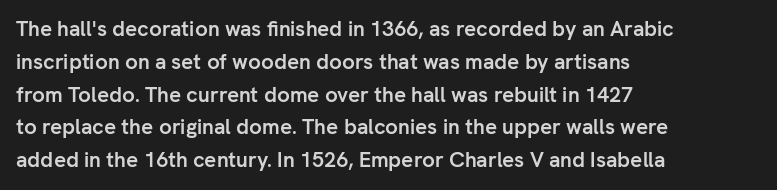
{"italic": "no", "bold": "yes", "underline": "no", "align": "left", "line_spacing": "normal", "line_spacing_ratio": 1.56, "letter_spacing": "normal", "letter_spacing_em": 0.0, "glyph_px": 21}
